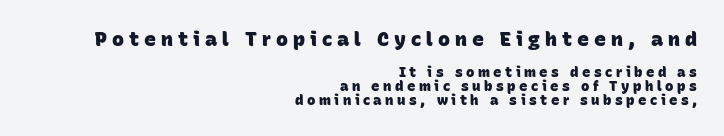
The compositor pushed each line to the right boundary. Weight: bold. Vertically, the passage feels compressed, each row crowding the next. Unmarked baselines from the first word to the last. The face used here is rendered with a markedly widened letterfit. Type size steps down from the first block to the second.
